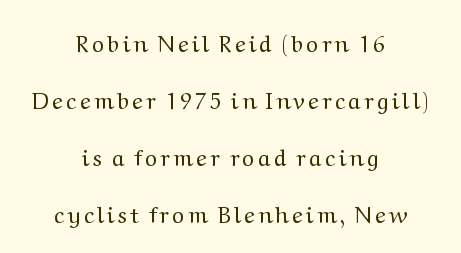
{"italic": "no", "bold": "no", "underline": "no", "align": "center", "line_spacing": "loose", "line_spacing_ratio": 2.48, "glyph_px": 23}
